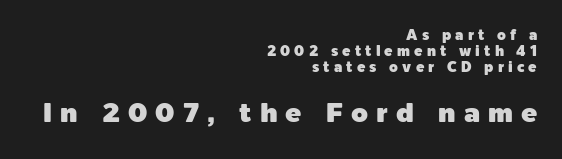
{"italic": "no", "underline": "no", "align": "right", "line_spacing": "tight", "line_spacing_ratio": 1.14, "letter_spacing": "wide", "letter_spacing_em": 0.3, "larger_block": "second", "size_ratio": 1.93, "glyph_px": 27}
